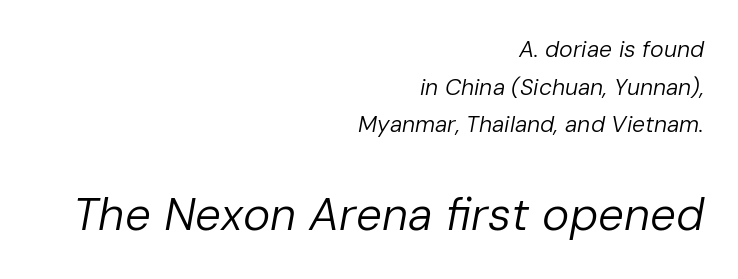
The image shows 46 px regular-weight type, italic (leaning right); set right-aligned, normal line spacing (1.64x), normal letter spacing, not underlined; the second (bottom) block is 2.0x larger; low stroke contrast and a medium x-height.
